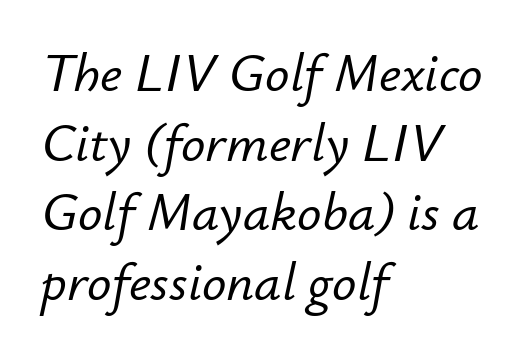
{"italic": "yes", "lean": "right", "slant_degrees": 12, "width": "normal", "stroke_contrast": "low", "x_height": "small", "monospaced": "no", "underline": "no", "align": "left", "line_spacing": "normal", "line_spacing_ratio": 1.29, "letter_spacing": "normal", "letter_spacing_em": 0.0, "glyph_px": 54}
